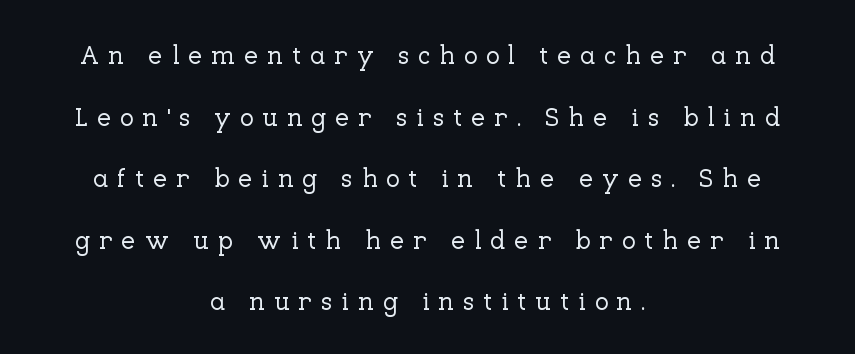
The image shows 26 px text type, upright; set centered, loose line spacing (2.37x), unusually wide letter spacing (+0.33 em), not underlined.
